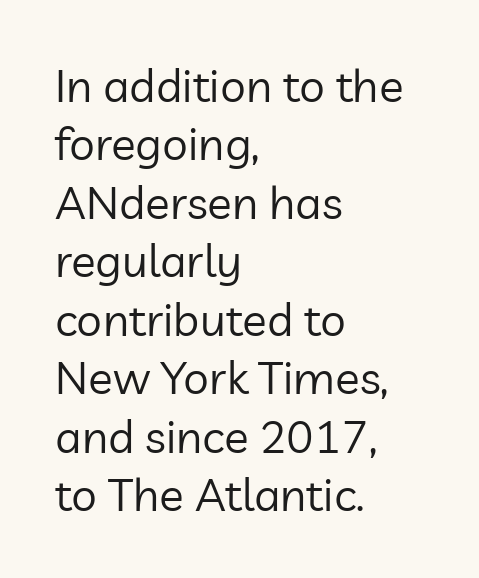
Q: Is the text bold? A: No.
Q: Is the text italic (slanted)? A: No, it is upright.
Q: Is the typeface a serif or a sans-serif typeface? A: Sans-serif.
Q: Is the text underlined? A: No.
Q: How is the paragraph aligned? A: Left-aligned.
Q: Is the spacing between letters normal or unusually wide? A: Normal.
Q: Is the spacing between lines tight, normal or loose? A: Normal.
Q: Width (condensed, normal, or wide)? A: Normal.
Q: Stroke contrast? A: Low.
Q: x-height? A: Medium.
Q: Monospaced? A: No.
